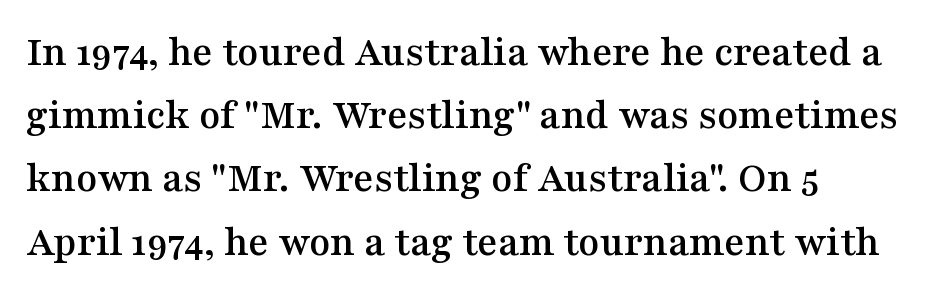
Q: Is the text italic (slanted)? A: No, it is upright.
Q: Is the typeface a serif or a sans-serif typeface? A: Serif.
Q: Is the text underlined? A: No.
Q: Is the spacing between letters normal or unusually wide? A: Normal.
Q: Is the spacing between lines tight, normal or loose? A: Normal.
Q: Width (condensed, normal, or wide)? A: Wide.
Q: Stroke contrast? A: Medium.
Q: x-height? A: Medium.
Q: Monospaced? A: No.
